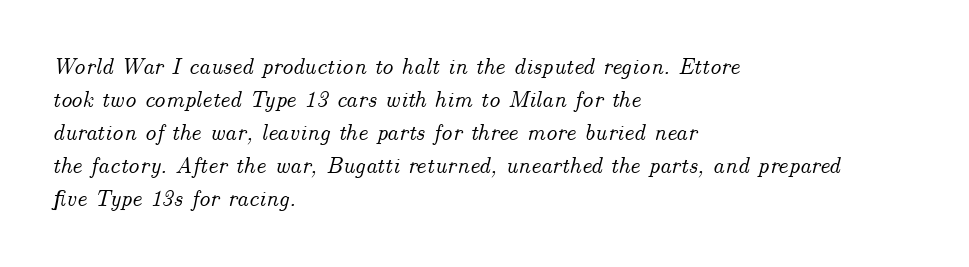
In terms of letterspacing, this is plain default setting. A student would call this left alignment; a typographer would say flush left, rag right. The space directly below the letters is spotless. Rendered with sloped, italic letterforms. Baseline-to-baseline distance is the conventional proportion of letter height.
